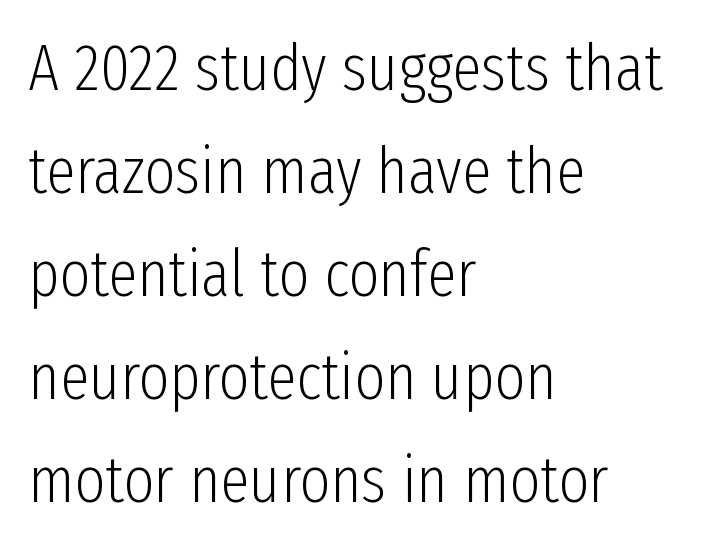
{"serif": "no", "italic": "no", "bold": "no", "weight": "light", "width": "condensed", "stroke_contrast": "low", "x_height": "medium", "monospaced": "no", "underline": "no", "align": "left", "line_spacing": "normal", "line_spacing_ratio": 1.56, "letter_spacing": "normal", "letter_spacing_em": 0.0, "glyph_px": 66}
